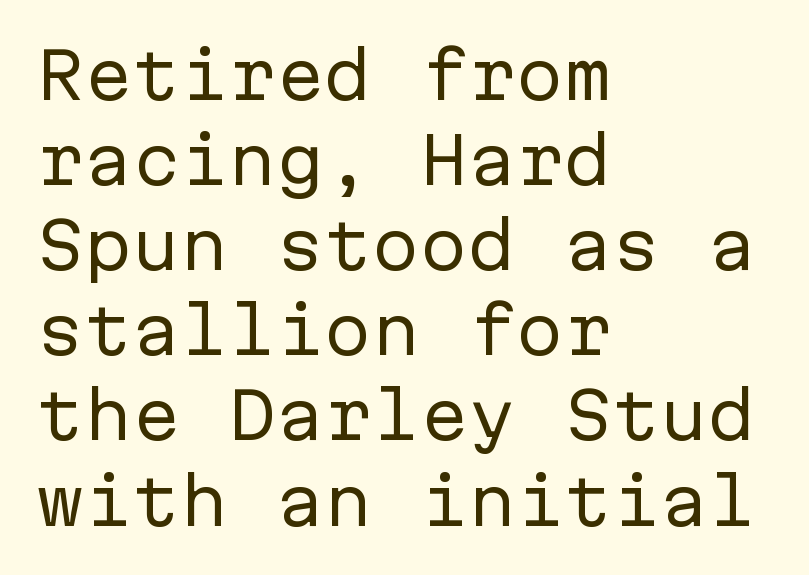
Q: Is the text bold? A: No.
Q: Is the text italic (slanted)? A: No, it is upright.
Q: Is the typeface a serif or a sans-serif typeface? A: Sans-serif.
Q: Is the text underlined? A: No.
Q: How is the paragraph aligned? A: Left-aligned.
Q: Is the spacing between letters normal or unusually wide? A: Normal.
Q: Is the spacing between lines tight, normal or loose? A: Normal.
Q: Width (condensed, normal, or wide)? A: Normal.
Q: Stroke contrast? A: Low.
Q: x-height? A: Medium.
Q: Monospaced? A: Yes.
